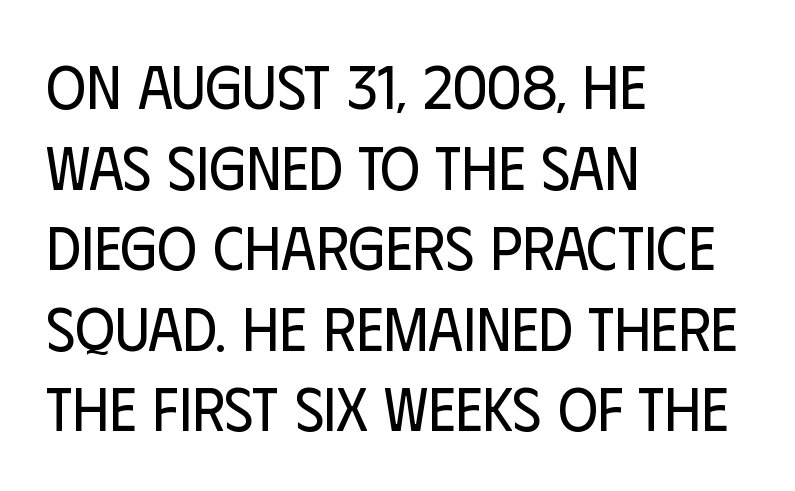
Q: Is the text bold? A: No.
Q: Is the text italic (slanted)? A: No, it is upright.
Q: Is the typeface a serif or a sans-serif typeface? A: Sans-serif.
Q: Is the text underlined? A: No.
Q: How is the paragraph aligned? A: Left-aligned.
Q: Is the spacing between letters normal or unusually wide? A: Normal.
Q: Is the spacing between lines tight, normal or loose? A: Normal.
Q: Width (condensed, normal, or wide)? A: Condensed.
Q: Stroke contrast? A: Low.
Q: x-height? A: Large.
Q: Monospaced? A: No.
